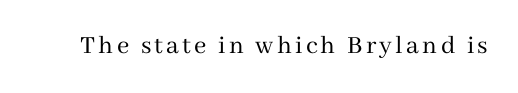
{"italic": "no", "bold": "no", "underline": "no", "glyph_px": 27}
